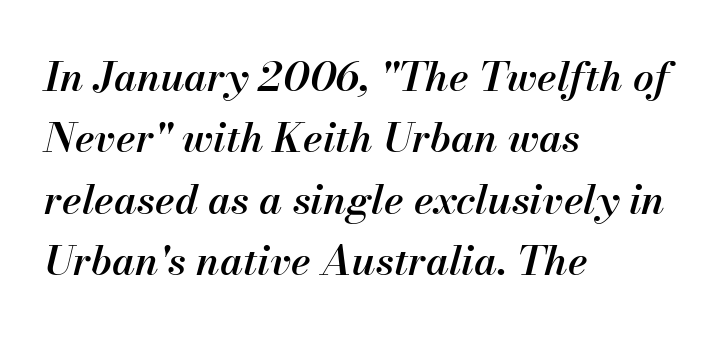
The image shows 41 px semibold type, italic (leaning right); set left-aligned, normal line spacing (1.5x), normal letter spacing, not underlined; medium stroke contrast and a small x-height.
